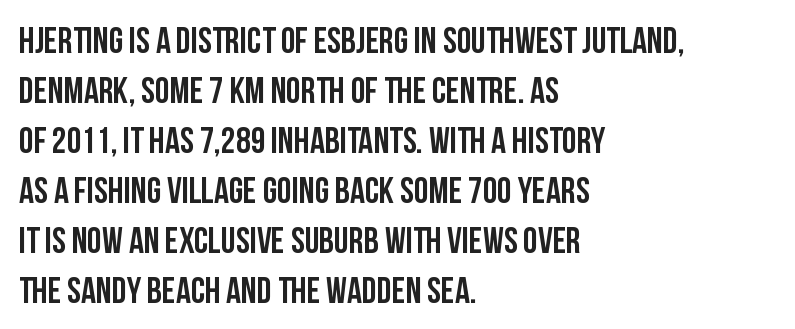
{"serif": "no", "italic": "no", "width": "condensed", "stroke_contrast": "low", "x_height": "large", "monospaced": "no", "underline": "no", "align": "left", "line_spacing": "normal", "line_spacing_ratio": 1.35, "letter_spacing": "normal", "letter_spacing_em": 0.0, "glyph_px": 37}
